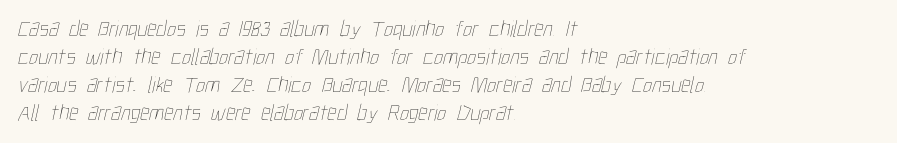
Q: Is the text bold? A: No.
Q: Is the text underlined? A: No.
Q: How is the paragraph aligned? A: Left-aligned.
Q: Is the spacing between letters normal or unusually wide? A: Normal.
